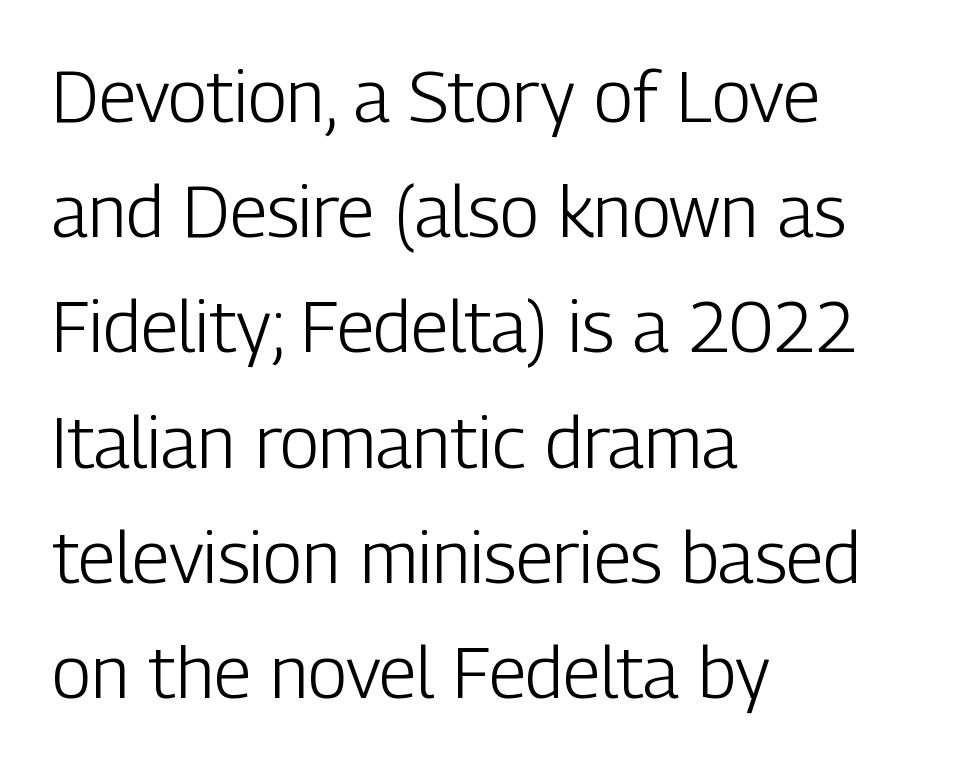
The image shows 72 px light, condensed sans-serif type, upright; set left-aligned, normal line spacing (1.6x), normal letter spacing, not underlined; low stroke contrast and a medium x-height.
